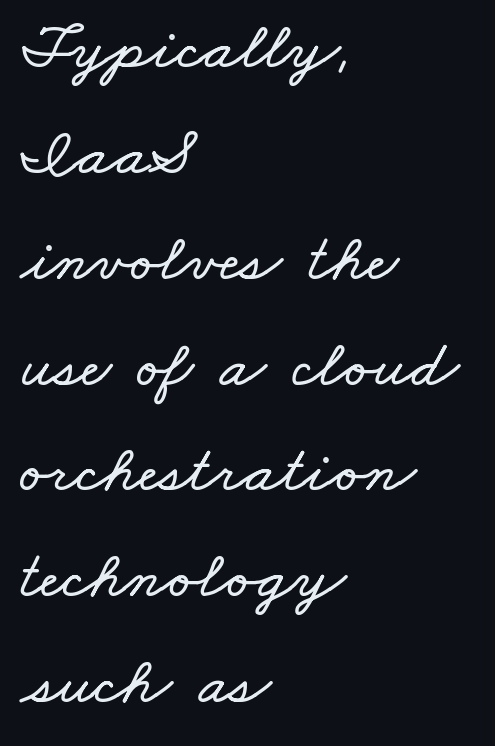
Words float on clear page, feet unadorned. Summary of vertical rhythm: regular, with standard interline spacing. Teacher's note: observe the even left margin — that is flush-left alignment. You could not count columns in this text — the font is proportionally spaced. Look at the tracking — it's just the regular setting, nothing added.
